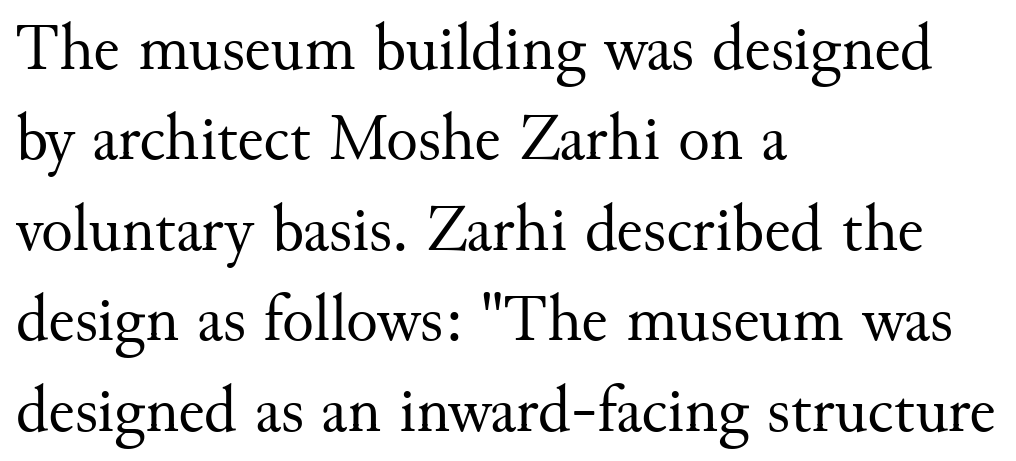
The image shows 66 px regular-weight serif type, upright; set left-aligned, normal line spacing (1.37x), normal letter spacing, not underlined; medium stroke contrast and a small x-height.
